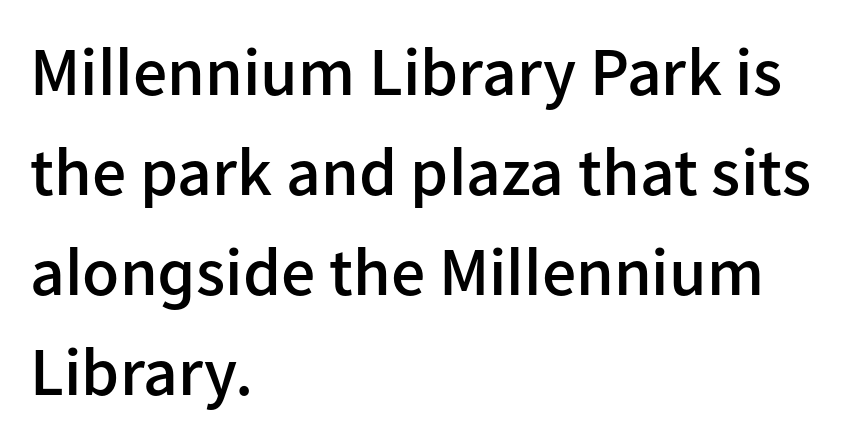
The image shows 68 px semibold sans-serif type, upright; set left-aligned, normal line spacing (1.47x), normal letter spacing, not underlined; low stroke contrast and a medium x-height.
